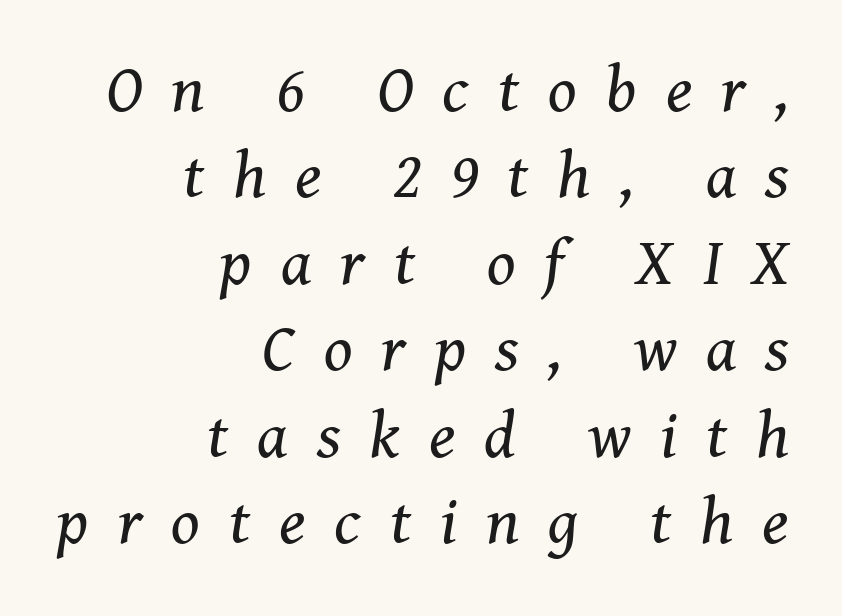
Q: Is the text bold? A: No.
Q: Is the text italic (slanted)? A: Yes, it leans right by about 8 degrees.
Q: Is the typeface a serif or a sans-serif typeface? A: Serif.
Q: Is the text underlined? A: No.
Q: How is the paragraph aligned? A: Right-aligned.
Q: Is the spacing between letters normal or unusually wide? A: Unusually wide.
Q: Is the spacing between lines tight, normal or loose? A: Normal.
Q: Width (condensed, normal, or wide)? A: Normal.
Q: Stroke contrast? A: Medium.
Q: x-height? A: Medium.
Q: Monospaced? A: No.
